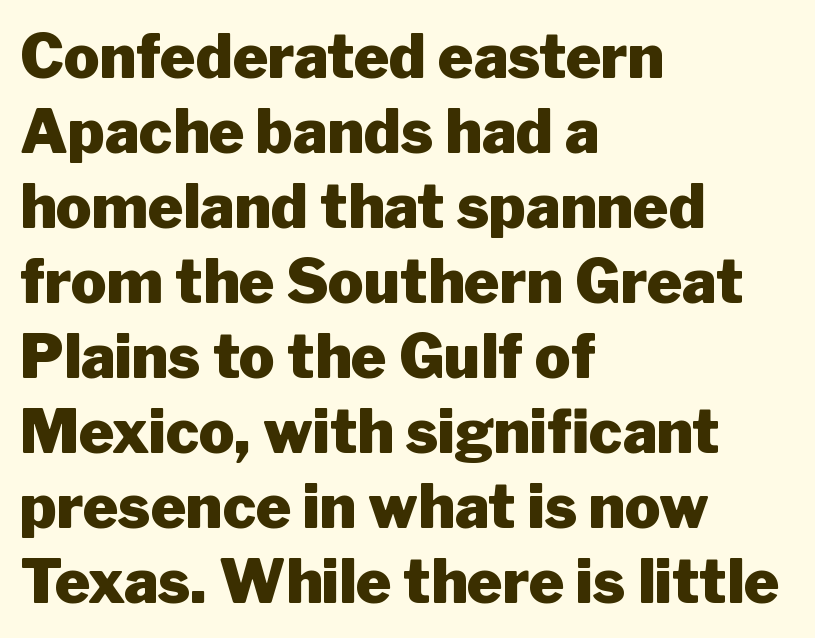
The image shows 60 px heavy sans-serif type, upright; set left-aligned, normal line spacing (1.25x), normal letter spacing, not underlined; low stroke contrast and a medium x-height.
